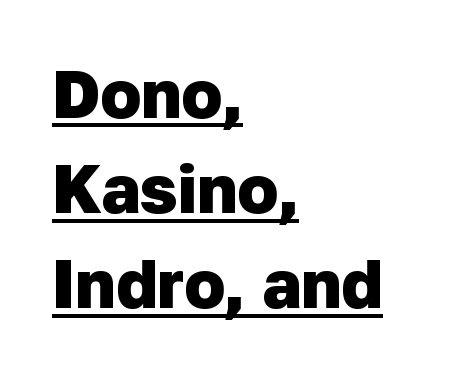
The letters are bold, with thick, heavy strokes. Spacing verdict: proportional, widths tailored to each character. This rendering leaves character spacing at its baseline value. A baseline rule has been typeset under these characters. You can tell from the bare stems that sans-serif type was used. Rows of type keep a routine distance in the vertical direction.
